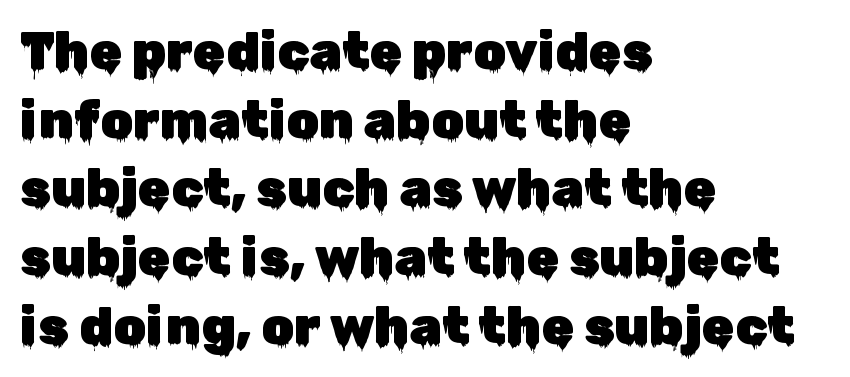
Q: Is the text italic (slanted)? A: No, it is upright.
Q: Is the typeface a serif or a sans-serif typeface? A: Sans-serif.
Q: Is the text underlined? A: No.
Q: How is the paragraph aligned? A: Left-aligned.
Q: Is the spacing between letters normal or unusually wide? A: Normal.
Q: Is the spacing between lines tight, normal or loose? A: Normal.
Q: Width (condensed, normal, or wide)? A: Normal.
Q: Stroke contrast? A: Low.
Q: x-height? A: Medium.
Q: Monospaced? A: No.
